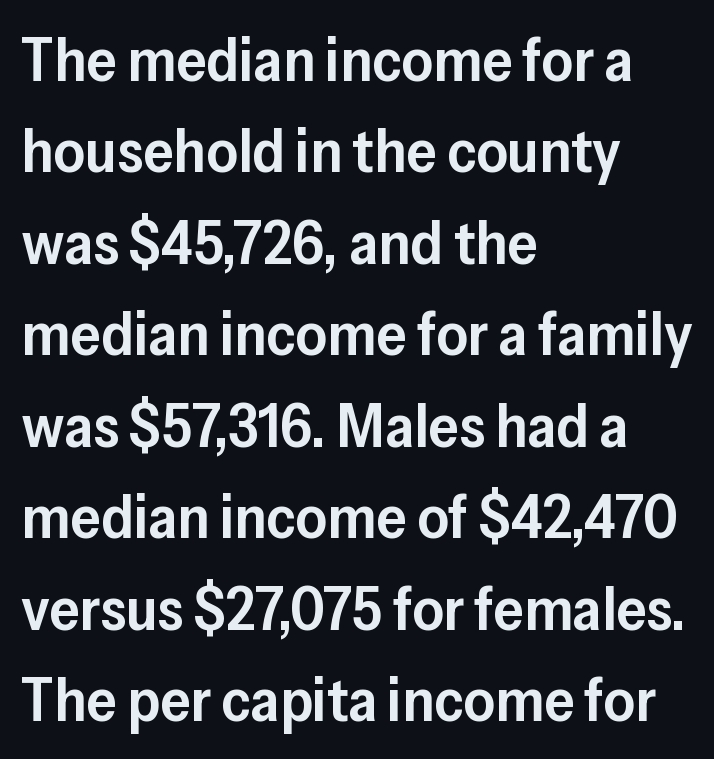
The image shows 61 px semibold sans-serif type, upright; set left-aligned, normal line spacing (1.5x), normal letter spacing, not underlined; low stroke contrast and a medium x-height.
